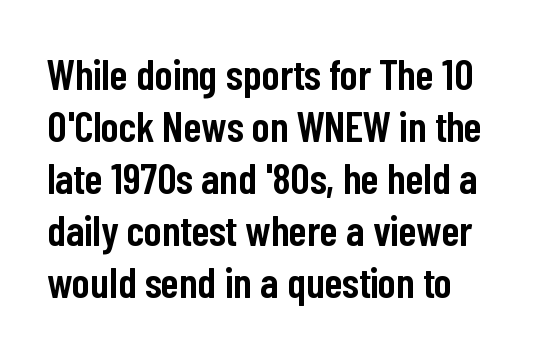
Look at the bottom of the vertical strokes: they stop flat, with no serifs. Short note: letters normally spaced. Its strokes are somewhat broadened, the hallmark of semibold type. The passage shown is typed in a proportional face where columns would drift.
